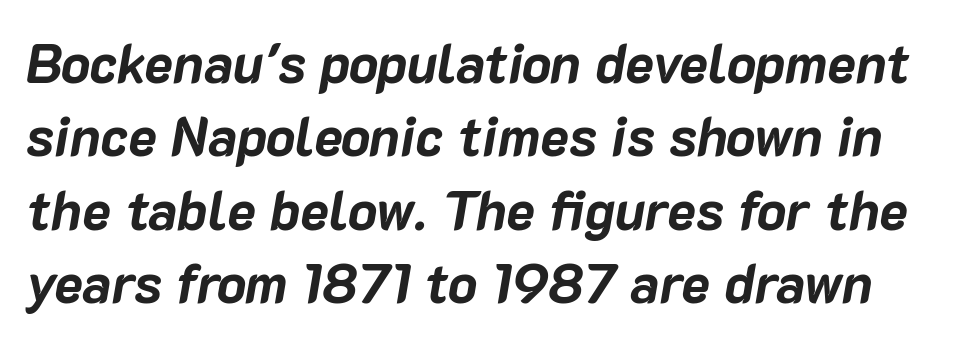
The image shows 54 px bold type, italic (leaning right); set normal line spacing (1.36x), normal letter spacing, not underlined; low stroke contrast and a medium x-height.
